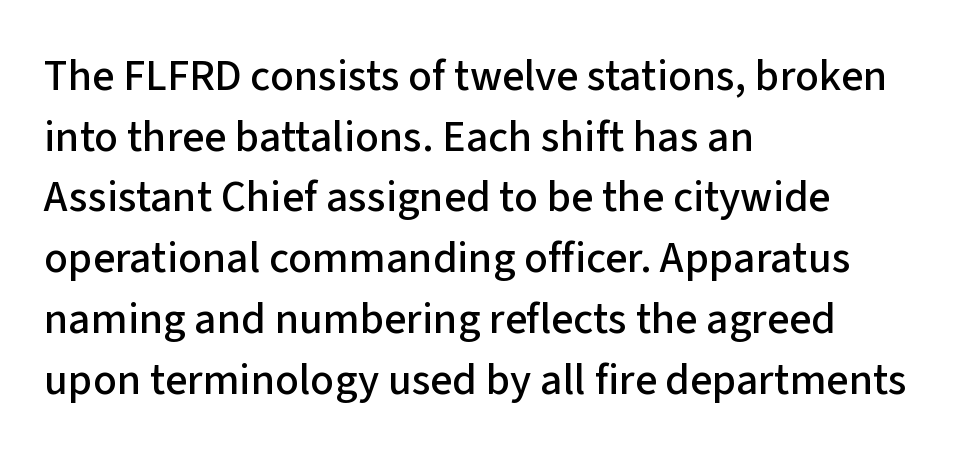
The image shows 44 px sans-serif type, upright; set left-aligned, normal line spacing (1.38x), normal letter spacing, not underlined; low stroke contrast and a medium x-height.
